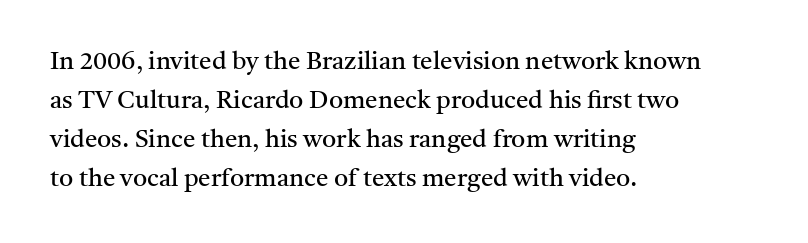
Q: Is the text bold? A: No.
Q: Is the text italic (slanted)? A: No, it is upright.
Q: Is the text underlined? A: No.
Q: How is the paragraph aligned? A: Left-aligned.
Q: Is the spacing between letters normal or unusually wide? A: Normal.
Q: Is the spacing between lines tight, normal or loose? A: Normal.
